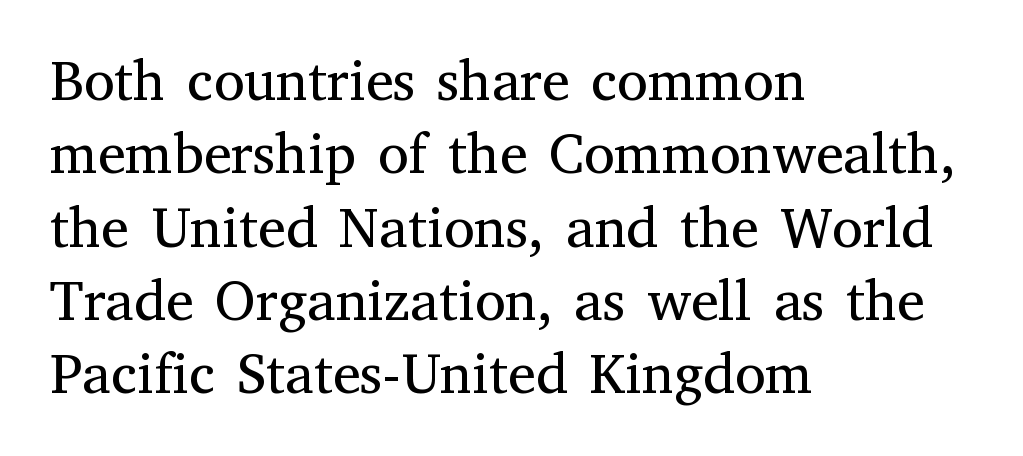
{"serif": "yes", "italic": "no", "bold": "no", "weight": "regular", "width": "normal", "stroke_contrast": "medium", "x_height": "medium", "monospaced": "no", "underline": "no", "align": "left", "line_spacing": "normal", "line_spacing_ratio": 1.31, "letter_spacing": "normal", "letter_spacing_em": 0.0, "glyph_px": 56}
